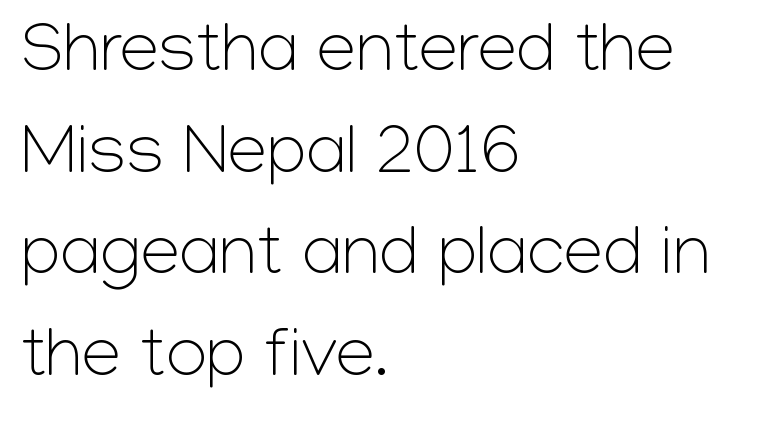
Q: Is the text bold? A: No.
Q: Is the text italic (slanted)? A: No, it is upright.
Q: Is the typeface a serif or a sans-serif typeface? A: Sans-serif.
Q: Is the text underlined? A: No.
Q: How is the paragraph aligned? A: Left-aligned.
Q: Is the spacing between letters normal or unusually wide? A: Normal.
Q: Is the spacing between lines tight, normal or loose? A: Normal.
Q: Width (condensed, normal, or wide)? A: Normal.
Q: Stroke contrast? A: Low.
Q: x-height? A: Medium.
Q: Monospaced? A: No.
